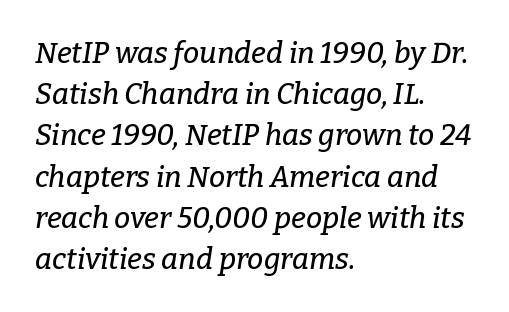
Q: Is the text italic (slanted)? A: Yes, it leans right by about 9 degrees.
Q: Is the typeface a serif or a sans-serif typeface? A: Serif.
Q: Is the text underlined? A: No.
Q: How is the paragraph aligned? A: Left-aligned.
Q: Is the spacing between letters normal or unusually wide? A: Normal.
Q: Is the spacing between lines tight, normal or loose? A: Normal.
Q: Width (condensed, normal, or wide)? A: Normal.
Q: Stroke contrast? A: Low.
Q: x-height? A: Medium.
Q: Monospaced? A: No.
